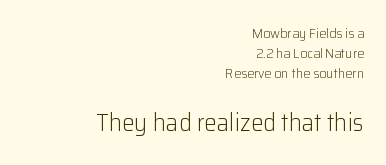
The image shows 25 px text type, upright; set right-aligned, normal line spacing (1.43x), normal letter spacing, not underlined; the second (bottom) block is 1.79x larger.
